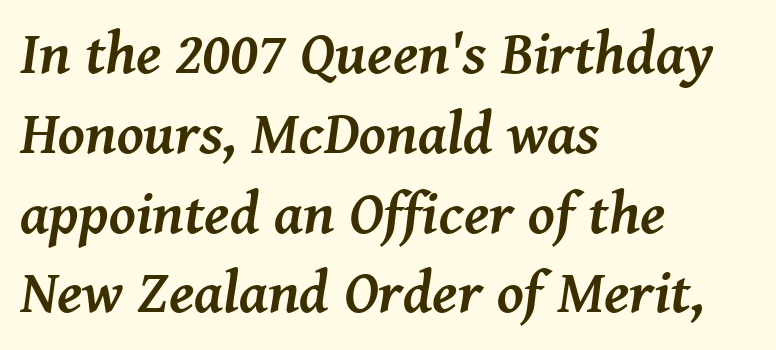
Each glyph is drawn with heavy, bold strokes. This sample keeps an unexceptional amount of space between lines. This is oblique type, the kind used for emphasis or titles. Compared with typical body copy, the letter spacing here is the same. This is serif lettering, the kind often seen in printed books. Check the space under the baseline: it is left empty.
